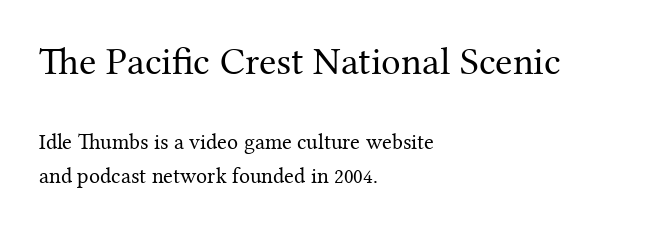
The image shows 39 px regular-weight serif type, upright; set left-aligned, normal line spacing (1.52x), normal letter spacing, not underlined; the first (top) block is 1.77x larger; medium stroke contrast and a medium x-height.
